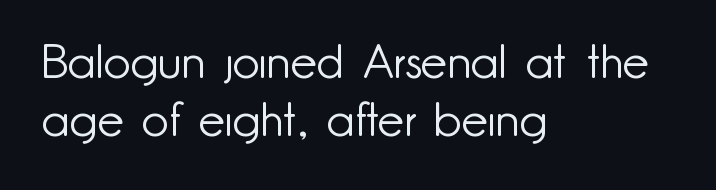
{"serif": "no", "italic": "no", "bold": "no", "weight": "light", "width": "normal", "stroke_contrast": "low", "x_height": "small", "monospaced": "no", "underline": "no", "align": "left", "line_spacing_ratio": 1.23, "letter_spacing": "normal", "letter_spacing_em": 0.0, "glyph_px": 47}
